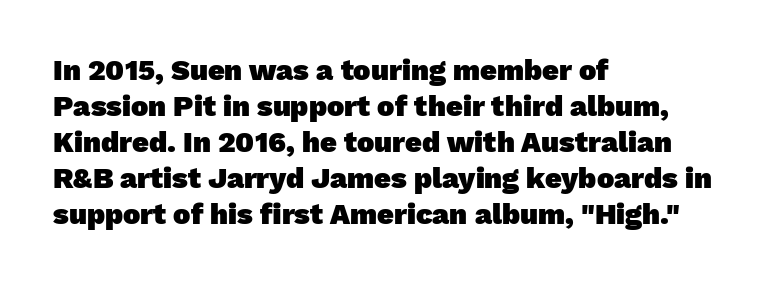
Caption: bold face, heavy strokes. You could not count columns in this text — the font is proportionally spaced. Descenders are the only things crossing below the line. How are the letters spaced? Ordinarily, with no added tracking. Each line starts at the same left margin while the right side varies.
